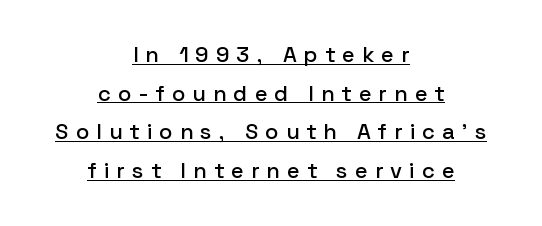
{"italic": "no", "underline": "yes", "align": "center", "line_spacing_ratio": 1.76, "letter_spacing": "wide", "letter_spacing_em": 0.32, "glyph_px": 22}
